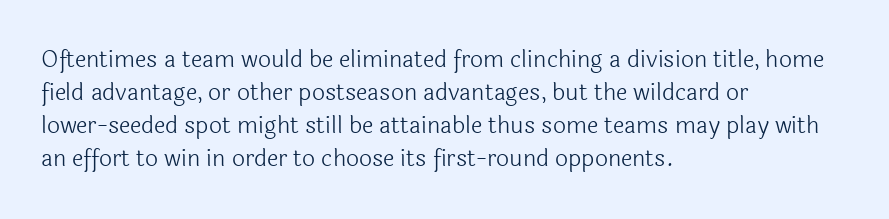
{"italic": "no", "bold": "no", "underline": "no", "align": "left", "line_spacing": "normal", "line_spacing_ratio": 1.44, "letter_spacing": "normal", "letter_spacing_em": 0.0, "glyph_px": 23}
